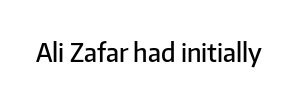
The image shows 25 px text type, upright; set normal letter spacing, not underlined.
